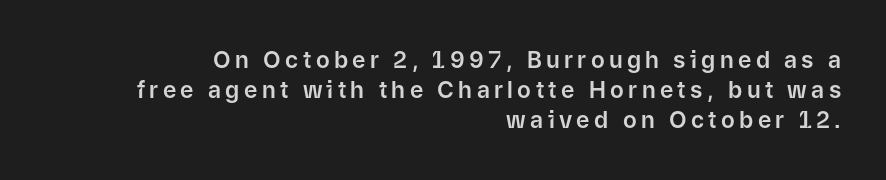
Q: Is the text italic (slanted)? A: No, it is upright.
Q: Is the text underlined? A: No.
Q: How is the paragraph aligned? A: Right-aligned.
Q: Is the spacing between lines tight, normal or loose? A: Normal.
